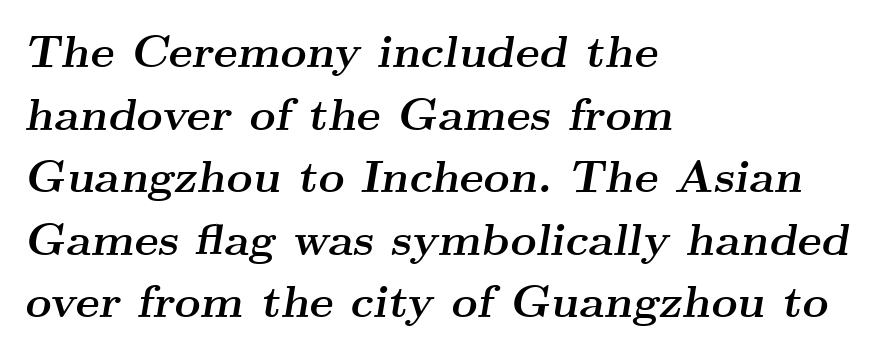
Q: Is the text bold? A: Yes.
Q: Is the text italic (slanted)? A: Yes, it leans right by about 9 degrees.
Q: Is the typeface a serif or a sans-serif typeface? A: Serif.
Q: Is the text underlined? A: No.
Q: How is the paragraph aligned? A: Left-aligned.
Q: Is the spacing between letters normal or unusually wide? A: Normal.
Q: Is the spacing between lines tight, normal or loose? A: Normal.
Q: Width (condensed, normal, or wide)? A: Wide.
Q: Stroke contrast? A: Medium.
Q: x-height? A: Small.
Q: Monospaced? A: No.
